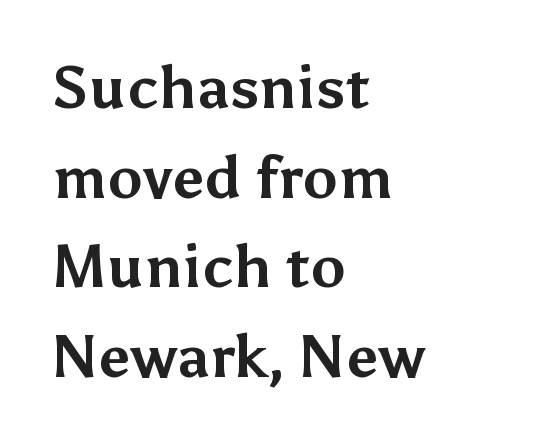
The letters are bold, with thick, heavy strokes. Descenders hang freely into open space. The letters stand upright; this is a roman face. Regarding leading, the lines here are spaced in the standard way. Each line starts at the same left margin while the right side varies. Default kerning and tracking; the words read as compact shapes.
